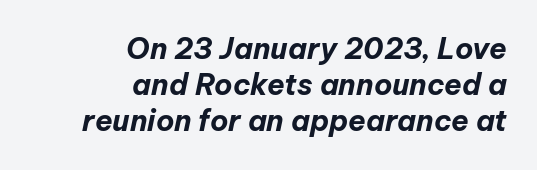
Q: Is the text bold? A: Yes.
Q: Is the text italic (slanted)? A: Yes, it leans right by about 12 degrees.
Q: Is the text underlined? A: No.
Q: How is the paragraph aligned? A: Right-aligned.
Q: Is the spacing between letters normal or unusually wide? A: Normal.
Q: Is the spacing between lines tight, normal or loose? A: Normal.
Q: Width (condensed, normal, or wide)? A: Normal.
Q: Stroke contrast? A: Low.
Q: x-height? A: Medium.
Q: Monospaced? A: No.
